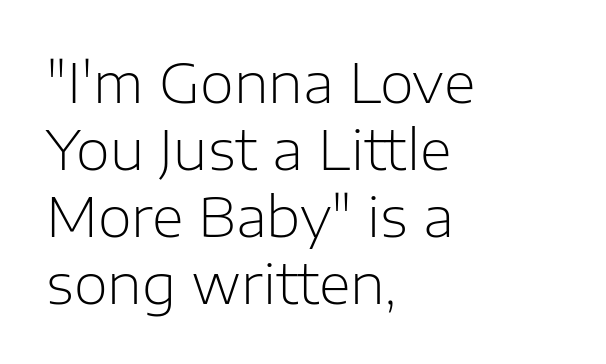
Q: Is the text bold? A: No.
Q: Is the text italic (slanted)? A: No, it is upright.
Q: Is the typeface a serif or a sans-serif typeface? A: Sans-serif.
Q: Is the text underlined? A: No.
Q: How is the paragraph aligned? A: Left-aligned.
Q: Is the spacing between letters normal or unusually wide? A: Normal.
Q: Width (condensed, normal, or wide)? A: Normal.
Q: Stroke contrast? A: Low.
Q: x-height? A: Medium.
Q: Monospaced? A: No.
